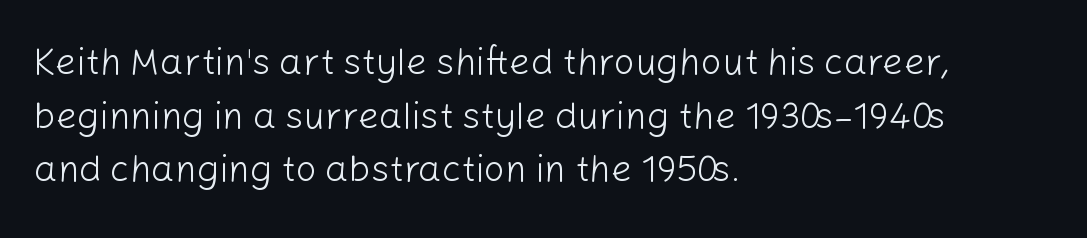
Has an underline been added? It has not. Looks like regular typesetting: each glyph gets only the width it needs. Compared with typical body copy, the letter spacing here is the same. One-word summary of the alignment: left. Stroke terminals: plain, sans-serif. A typesetter would mark this as roman, not italic.
